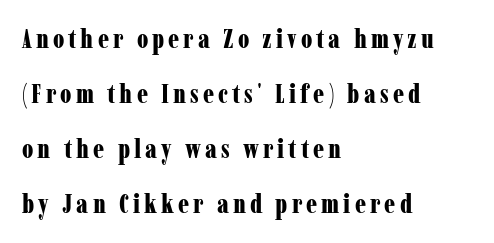
{"italic": "no", "bold": "yes", "underline": "no", "align": "left", "line_spacing": "loose", "line_spacing_ratio": 2.04, "glyph_px": 27}
